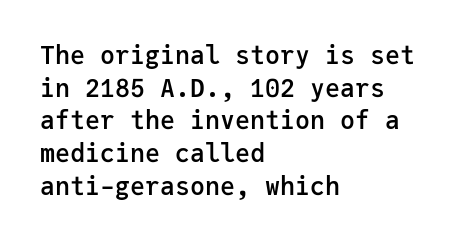
Short and long lines alike share a common starting point at left. Notice how the stems are strictly vertical — no italics here. Default kerning and tracking; the words read as compact shapes. Typesetter's note: demi weight, one step under bold.
